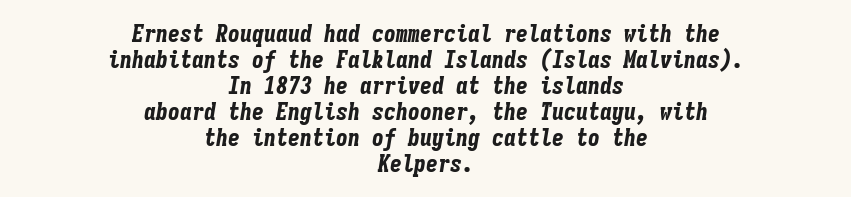
Q: Is the text bold? A: Yes.
Q: Is the text italic (slanted)? A: Yes, it leans right by about 9 degrees.
Q: Is the text underlined? A: No.
Q: How is the paragraph aligned? A: Centered.
Q: Is the spacing between letters normal or unusually wide? A: Normal.
Q: Is the spacing between lines tight, normal or loose? A: Tight.
